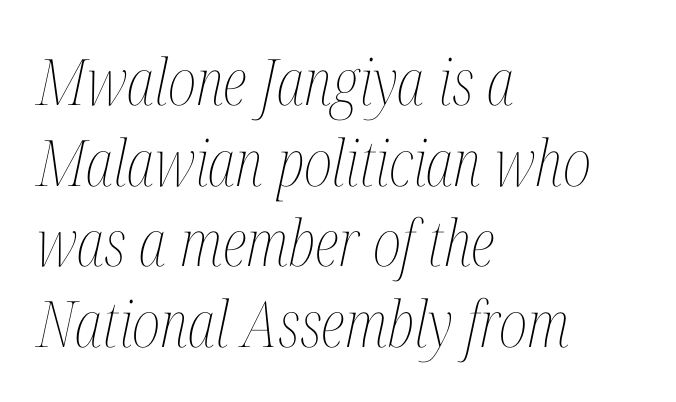
Q: Is the text bold? A: No.
Q: Is the text italic (slanted)? A: Yes, it leans right by about 12 degrees.
Q: Is the text underlined? A: No.
Q: How is the paragraph aligned? A: Left-aligned.
Q: Is the spacing between letters normal or unusually wide? A: Normal.
Q: Is the spacing between lines tight, normal or loose? A: Normal.
Q: Width (condensed, normal, or wide)? A: Condensed.
Q: Stroke contrast? A: Medium.
Q: x-height? A: Medium.
Q: Monospaced? A: No.
